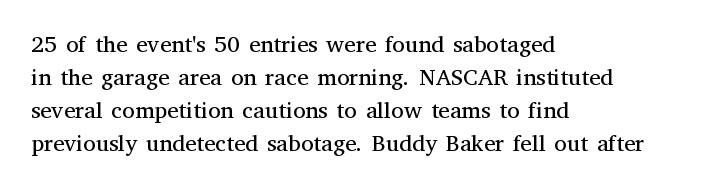
Does extra space separate the letters? No, they use regular spacing. The rendering anchors every line to the left-hand side. The axis of the letterforms is exactly vertical. These lines sit exactly where default settings would place them. Ink coverage per letter is moderate at most. Bare-footed words on every line.
